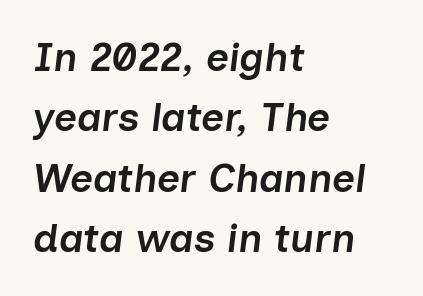
The image shows 40 px semibold type, italic (leaning right); set left-aligned, normal line spacing (1.51x), normal letter spacing, not underlined; low stroke contrast and a medium x-height.
